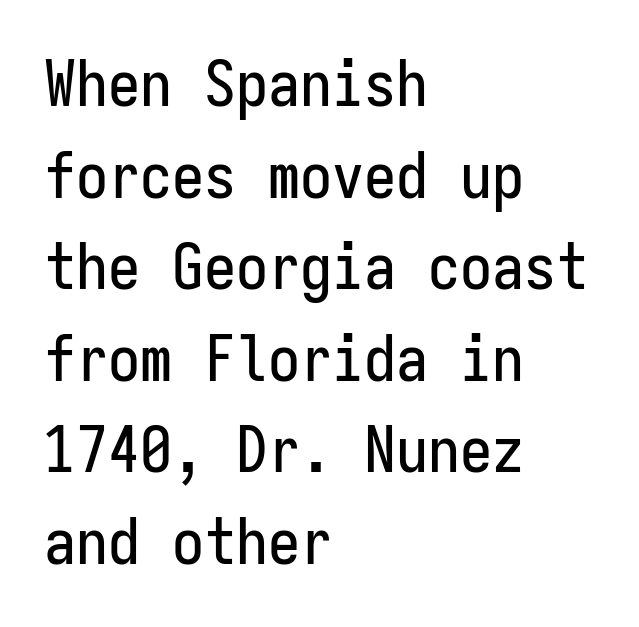
Q: Is the text italic (slanted)? A: No, it is upright.
Q: Is the typeface a serif or a sans-serif typeface? A: Sans-serif.
Q: Is the text underlined? A: No.
Q: How is the paragraph aligned? A: Left-aligned.
Q: Is the spacing between letters normal or unusually wide? A: Normal.
Q: Is the spacing between lines tight, normal or loose? A: Normal.
Q: Width (condensed, normal, or wide)? A: Condensed.
Q: Stroke contrast? A: Low.
Q: x-height? A: Medium.
Q: Monospaced? A: Yes.
